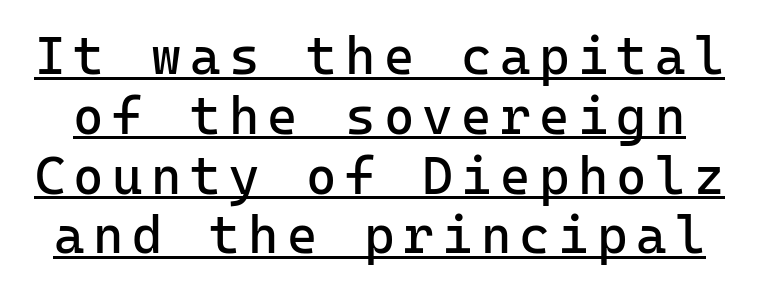
The image shows 52 px regular-weight sans-serif type, upright, monospaced; set tight line spacing (1.15x), underlined; low stroke contrast and a medium x-height.
